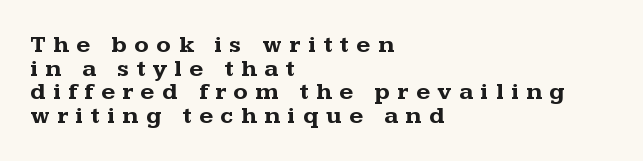
This rendering uses left alignment, leaving the right contour irregular. Typesetter's note: full bold, strokes at maximum text heaviness. Leading is clearly below the norm, producing a dense column. Decoration check: the copy has no underline. Characters follow at a spacing far wider than the type designer built in.
